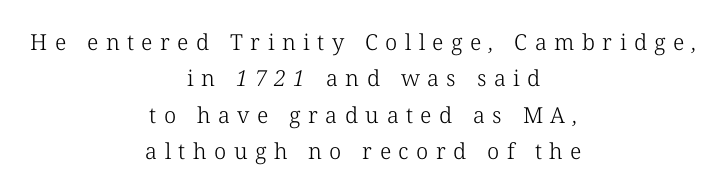
Anything drawn beneath the words? Only blank space. Bold? No — there's no thickening of the strokes. Typeset on center — no edge is straight. Here the glyphs are tracked loosely, breaking word shapes into spaced letters. Is there much room between lines? A standard amount, neither cramped nor airy.
